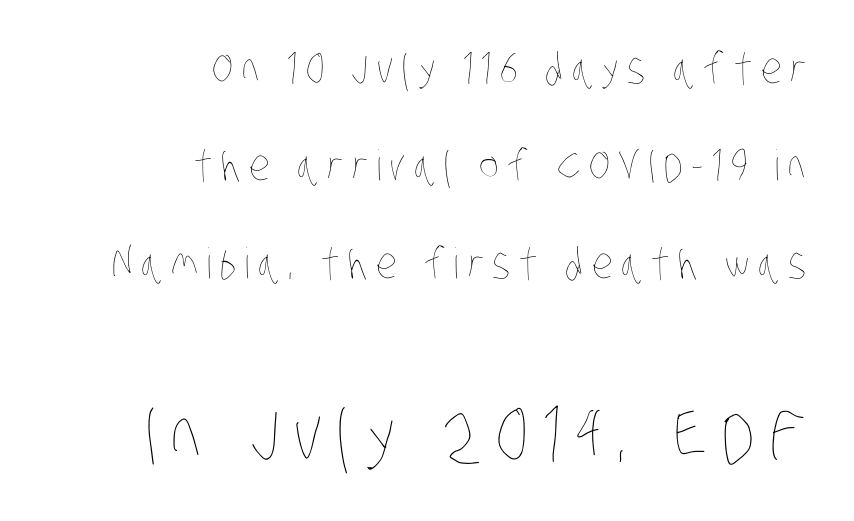
Q: Is the text bold? A: No.
Q: Is the text underlined? A: No.
Q: How is the paragraph aligned? A: Right-aligned.
Q: Is the spacing between letters normal or unusually wide? A: Unusually wide.
Q: Is the spacing between lines tight, normal or loose? A: Loose.
Q: Which block of text is set in a larger size, the first (top) or the second (bottom)? A: The second (bottom) one.
Q: Width (condensed, normal, or wide)? A: Condensed.
Q: Stroke contrast? A: Low.
Q: x-height? A: Large.
Q: Monospaced? A: No.
